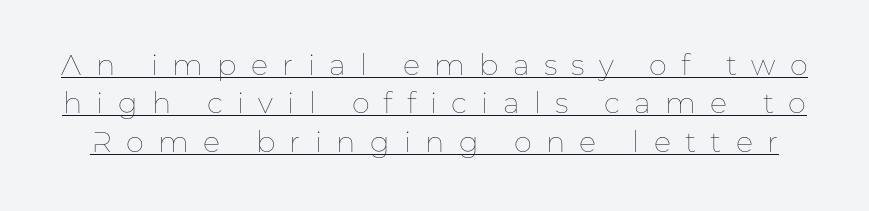
{"italic": "no", "bold": "no", "weight": "thin", "width": "normal", "stroke_contrast": "low", "x_height": "medium", "monospaced": "no", "underline": "yes", "line_spacing": "normal", "line_spacing_ratio": 1.32, "letter_spacing": "wide", "letter_spacing_em": 0.49, "glyph_px": 29}
